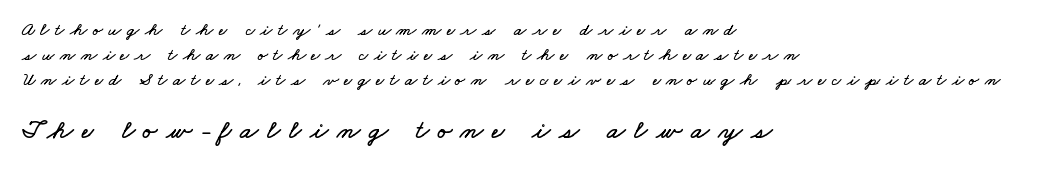
{"underline": "no", "align": "left", "line_spacing": "normal", "line_spacing_ratio": 1.39, "letter_spacing": "wide", "letter_spacing_em": 0.31, "larger_block": "second", "size_ratio": 1.5, "glyph_px": 27}
